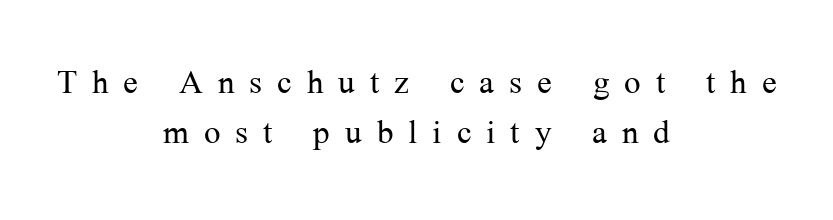
The lettering holds an erect, upright posture throughout. Underline: absent. Line starts and ends both wander, symmetrically. Compared with typical body copy, the letter spacing here is much looser. This block would grow much taller if given ordinary leading; it's compressed now. Is this a fixed-width face? No — the glyphs have proportional, varying widths.
